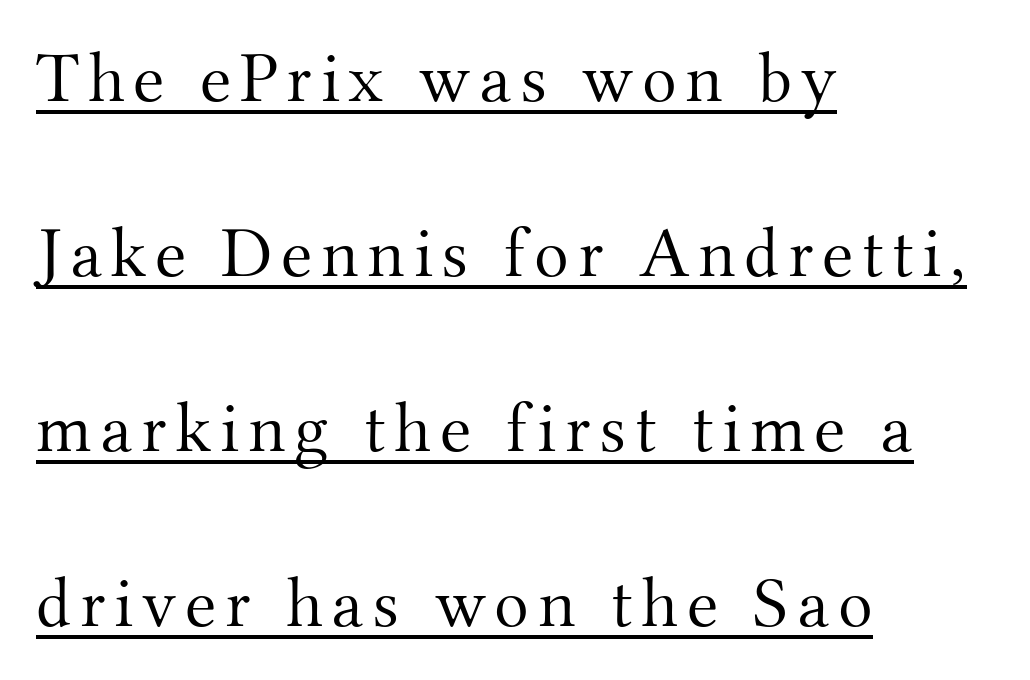
Honestly, the rows look like they've been pulled way apart. The glyphs in this specimen are seriffed. Heaviness? Minimal to ordinary, like unemphasized prose. Posture: straight, roman, zero tilt. Spacing verdict: proportional, widths tailored to each character.
